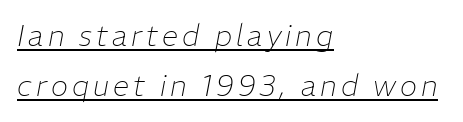
{"italic": "yes", "lean": "right", "slant_degrees": 11, "bold": "no", "weight": "thin", "width": "normal", "stroke_contrast": "low", "x_height": "medium", "monospaced": "no", "underline": "yes", "align": "left", "line_spacing_ratio": 1.73, "glyph_px": 29}
